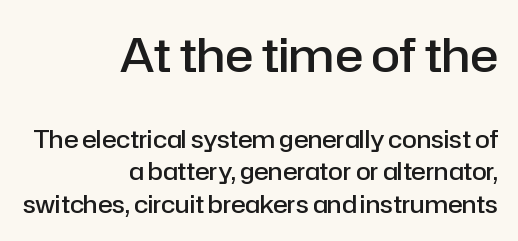
Q: Is the text bold? A: Semi-bold.
Q: Is the text italic (slanted)? A: No, it is upright.
Q: Is the typeface a serif or a sans-serif typeface? A: Sans-serif.
Q: Is the text underlined? A: No.
Q: How is the paragraph aligned? A: Right-aligned.
Q: Is the spacing between letters normal or unusually wide? A: Normal.
Q: Is the spacing between lines tight, normal or loose? A: Normal.
Q: Which block of text is set in a larger size, the first (top) or the second (bottom)? A: The first (top) one.
Q: Width (condensed, normal, or wide)? A: Normal.
Q: Stroke contrast? A: Low.
Q: x-height? A: Medium.
Q: Monospaced? A: No.
